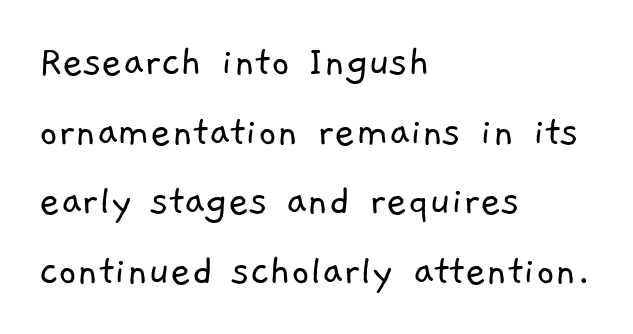
Q: Is the text bold? A: No.
Q: Is the typeface a serif or a sans-serif typeface? A: Sans-serif.
Q: Is the text underlined? A: No.
Q: How is the paragraph aligned? A: Left-aligned.
Q: Is the spacing between letters normal or unusually wide? A: Normal.
Q: Is the spacing between lines tight, normal or loose? A: Normal.
Q: Width (condensed, normal, or wide)? A: Normal.
Q: Stroke contrast? A: Low.
Q: x-height? A: Medium.
Q: Monospaced? A: No.
